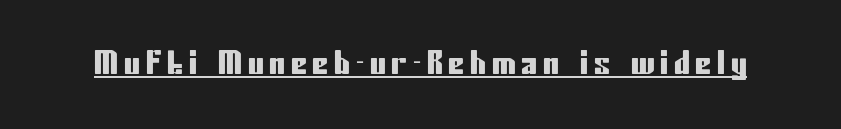
You could not count columns in this text — the font is proportionally spaced. This rendering employs a face without finishing strokes, i.e., a sans-serif. Every stem runs plumb, perpendicular to the baseline. Somebody hit Ctrl+U on this one — the words are underlined.
